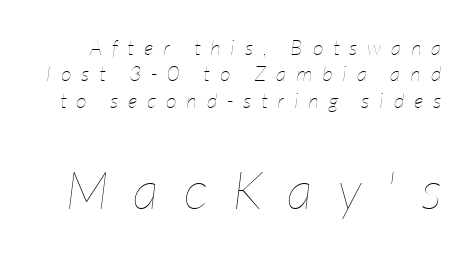
Q: Is the text bold? A: No.
Q: Is the text italic (slanted)? A: Yes, it leans right by about 7 degrees.
Q: Is the text underlined? A: No.
Q: Is the spacing between letters normal or unusually wide? A: Unusually wide.
Q: Is the spacing between lines tight, normal or loose? A: Normal.
Q: Which block of text is set in a larger size, the first (top) or the second (bottom)? A: The second (bottom) one.
Q: Width (condensed, normal, or wide)? A: Condensed.
Q: Stroke contrast? A: Low.
Q: x-height? A: Medium.
Q: Monospaced? A: No.
